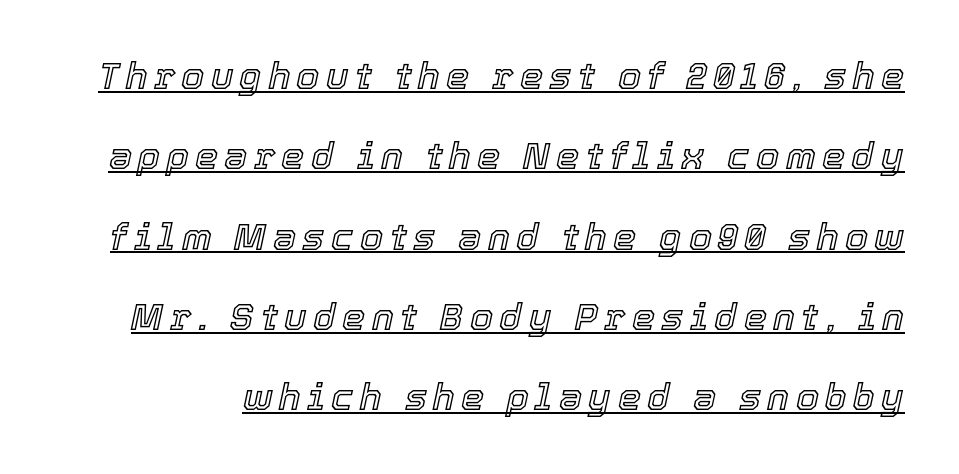
The image shows 37 px text type, italic (leaning right); set loose line spacing (2.17x), underlined; a medium x-height.
